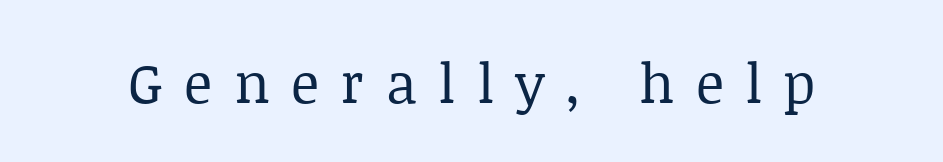
{"serif": "yes", "italic": "no", "bold": "no", "weight": "regular", "width": "normal", "stroke_contrast": "low", "x_height": "large", "monospaced": "no", "underline": "no", "letter_spacing": "wide", "letter_spacing_em": 0.39, "glyph_px": 55}
